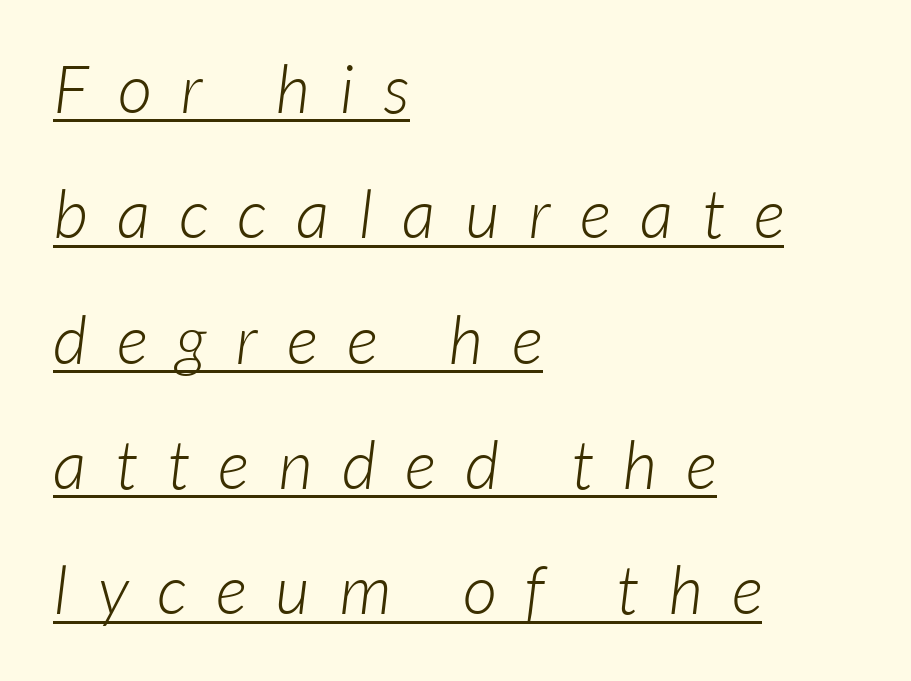
Q: Is the text bold? A: No.
Q: Is the typeface a serif or a sans-serif typeface? A: Sans-serif.
Q: Is the text underlined? A: Yes.
Q: How is the paragraph aligned? A: Left-aligned.
Q: Is the spacing between letters normal or unusually wide? A: Unusually wide.
Q: Width (condensed, normal, or wide)? A: Normal.
Q: Stroke contrast? A: Low.
Q: x-height? A: Medium.
Q: Monospaced? A: No.
